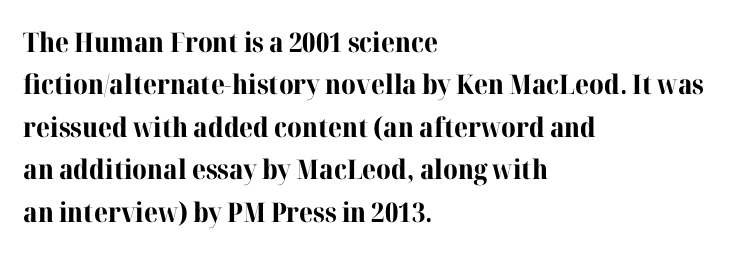
The image shows 27 px bold type, upright; set left-aligned, normal line spacing (1.57x), normal letter spacing, not underlined.
